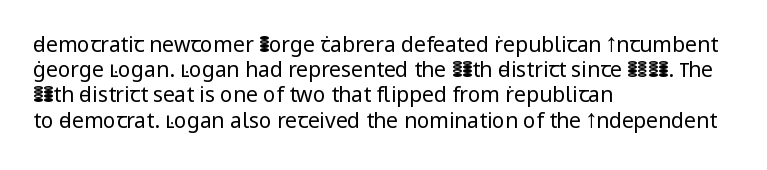
Q: Is the text bold? A: No.
Q: Is the text italic (slanted)? A: No, it is upright.
Q: Is the text underlined? A: No.
Q: How is the paragraph aligned? A: Left-aligned.
Q: Is the spacing between letters normal or unusually wide? A: Normal.
